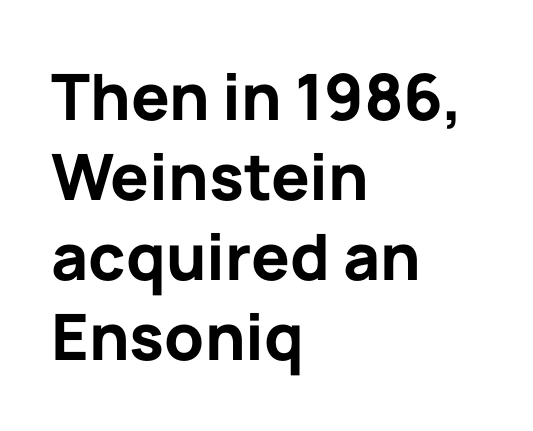
The image shows 64 px bold sans-serif type, upright; set left-aligned, normal line spacing (1.25x), normal letter spacing, not underlined; low stroke contrast and a medium x-height.
